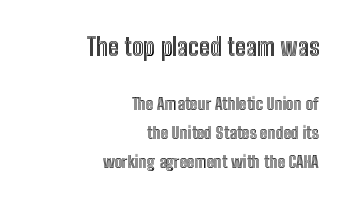
The image shows 25 px text type, upright; set right-aligned, normal line spacing (1.69x), normal letter spacing, not underlined; the first (top) block is 1.47x larger.
